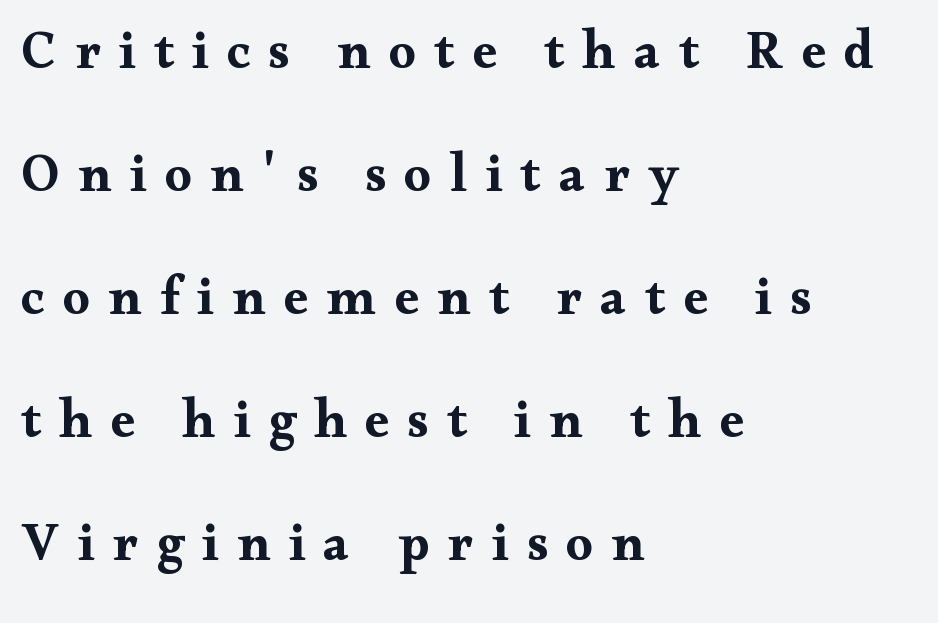
A serif font was chosen for this passage. One glance says open: line gaps are wider than usual. Substantial extra tracking has been applied to these lines. Weight: bold.
